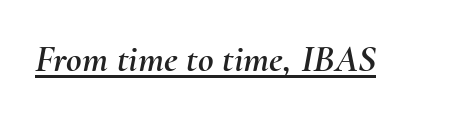
The image shows 38 px text type, italic (leaning right); set normal letter spacing, underlined; medium stroke contrast and a small x-height.
